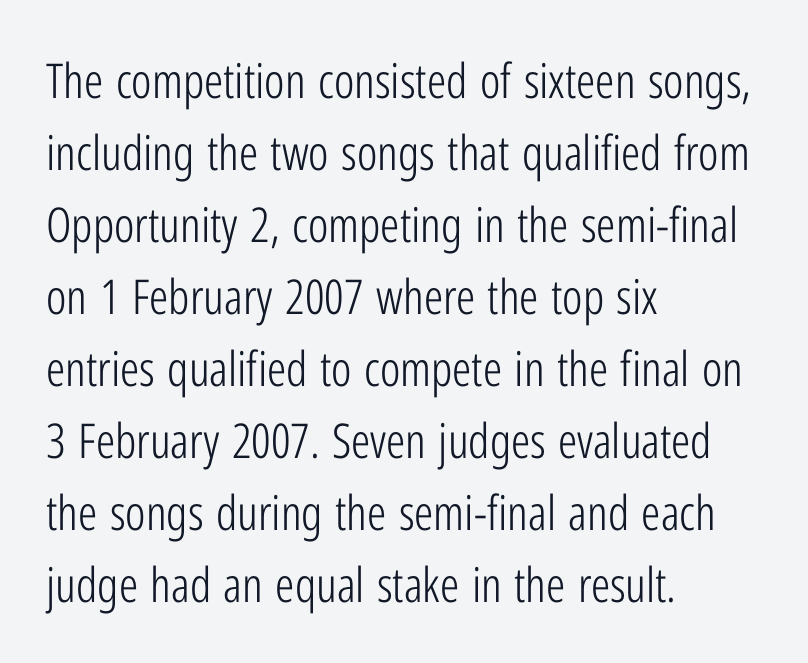
Q: Is the text bold? A: No.
Q: Is the text italic (slanted)? A: No, it is upright.
Q: Is the typeface a serif or a sans-serif typeface? A: Sans-serif.
Q: Is the text underlined? A: No.
Q: How is the paragraph aligned? A: Left-aligned.
Q: Is the spacing between letters normal or unusually wide? A: Normal.
Q: Is the spacing between lines tight, normal or loose? A: Normal.
Q: Width (condensed, normal, or wide)? A: Condensed.
Q: Stroke contrast? A: Low.
Q: x-height? A: Medium.
Q: Monospaced? A: No.
